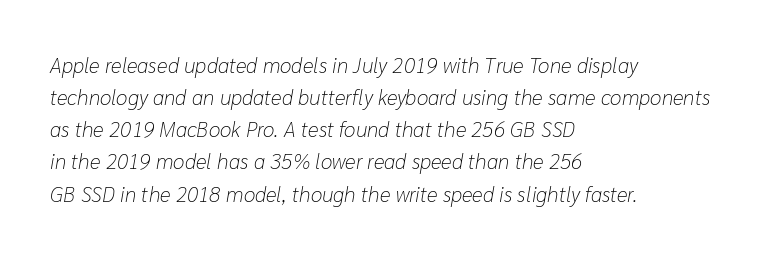
Horizontally, the lines are justified to the leading edge only. Descenders hang freely into open space. Unbolded letterforms with no extra heft. A typesetter would call this leading conventional body-copy spacing. The rendering keeps characters at their native spacing. The axis of the letterforms is tilted away from vertical.
